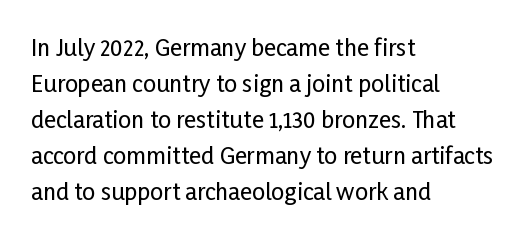
The image shows 23 px text type, upright; set left-aligned, normal line spacing (1.56x), normal letter spacing, not underlined.
